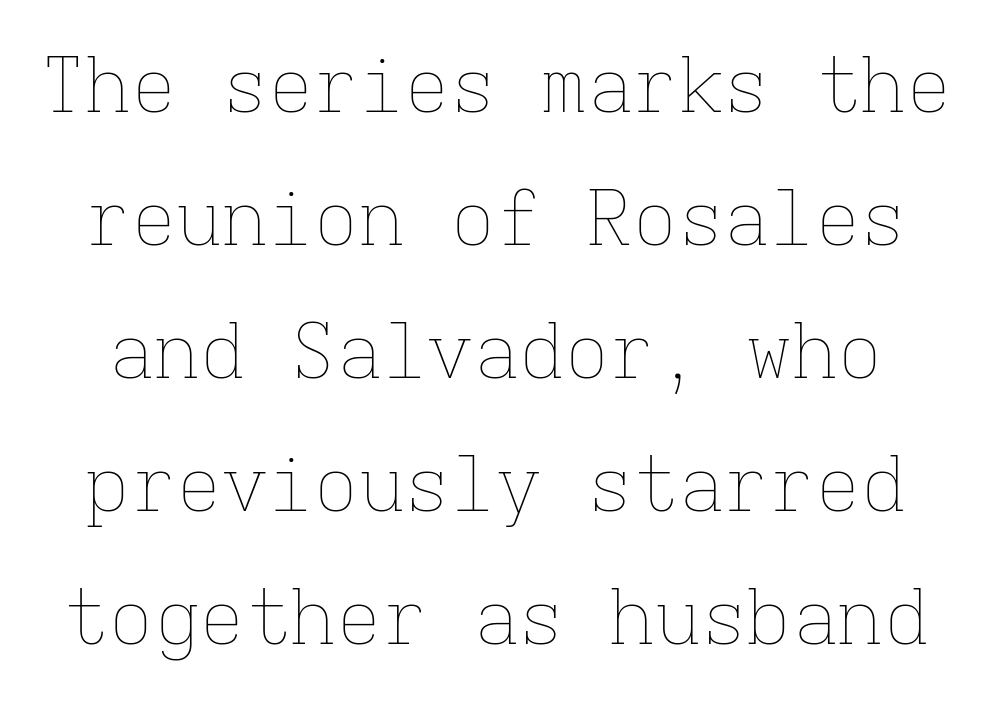
The image shows 76 px thin type, upright, monospaced; set line spacing 1.75x, normal letter spacing, not underlined; low stroke contrast and a medium x-height.
